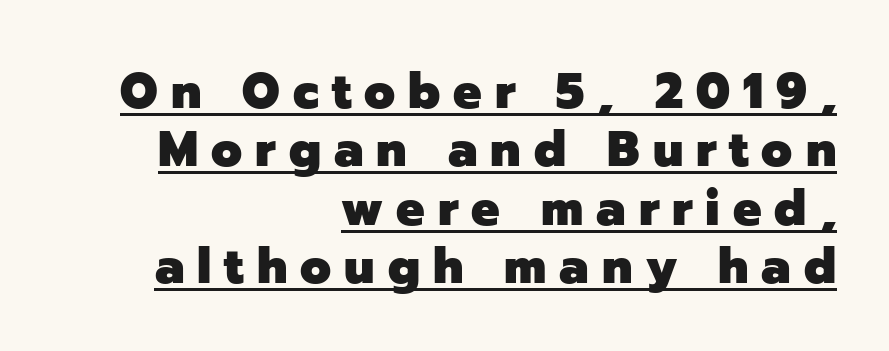
Each letter keeps its own natural width here, so spacing adapts to shape. Quick note: underline on. Horizontally, the lines are justified to the trailing edge only. You can tell from the bare stems that sans-serif type was used.
